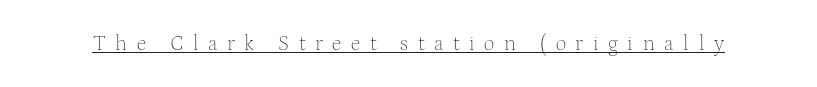
{"italic": "no", "bold": "no", "underline": "yes", "letter_spacing": "wide", "letter_spacing_em": 0.46, "glyph_px": 21}
